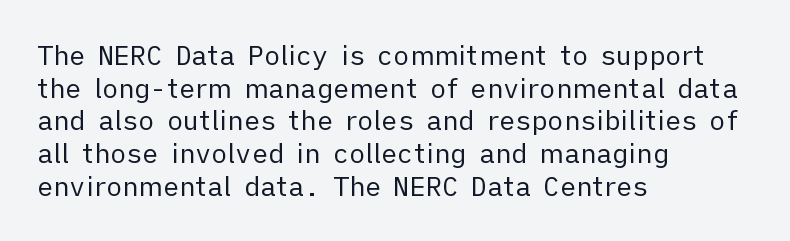
{"italic": "no", "bold": "no", "underline": "no", "align": "left", "line_spacing_ratio": 1.21, "letter_spacing": "normal", "letter_spacing_em": 0.0, "glyph_px": 27}
